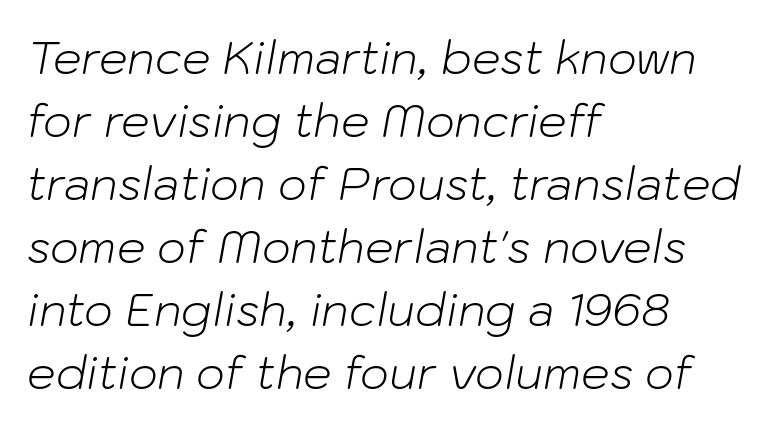
The passage shown has conventional tracking throughout. Compared with ordinary roman type, these characters are visibly tilted. Here the designer chose a conventional face with non-uniform glyph widths. These lines sit exactly where default settings would place them. Descenders hang freely into open space.
